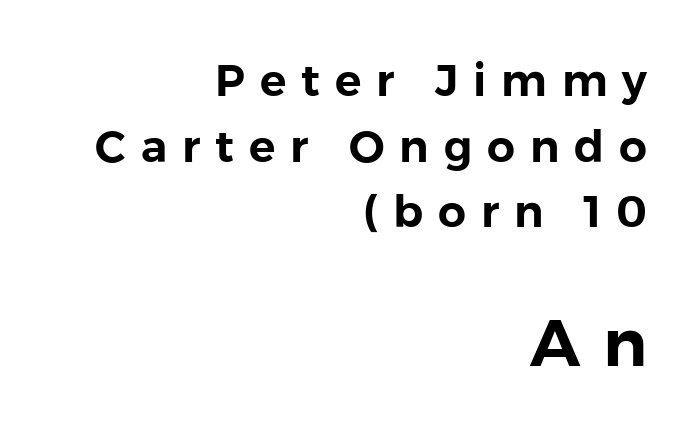
Q: Is the text italic (slanted)? A: No, it is upright.
Q: Is the typeface a serif or a sans-serif typeface? A: Sans-serif.
Q: Is the text underlined? A: No.
Q: How is the paragraph aligned? A: Right-aligned.
Q: Is the spacing between letters normal or unusually wide? A: Unusually wide.
Q: Is the spacing between lines tight, normal or loose? A: Normal.
Q: Which block of text is set in a larger size, the first (top) or the second (bottom)? A: The second (bottom) one.
Q: Width (condensed, normal, or wide)? A: Normal.
Q: x-height? A: Medium.
Q: Monospaced? A: No.
